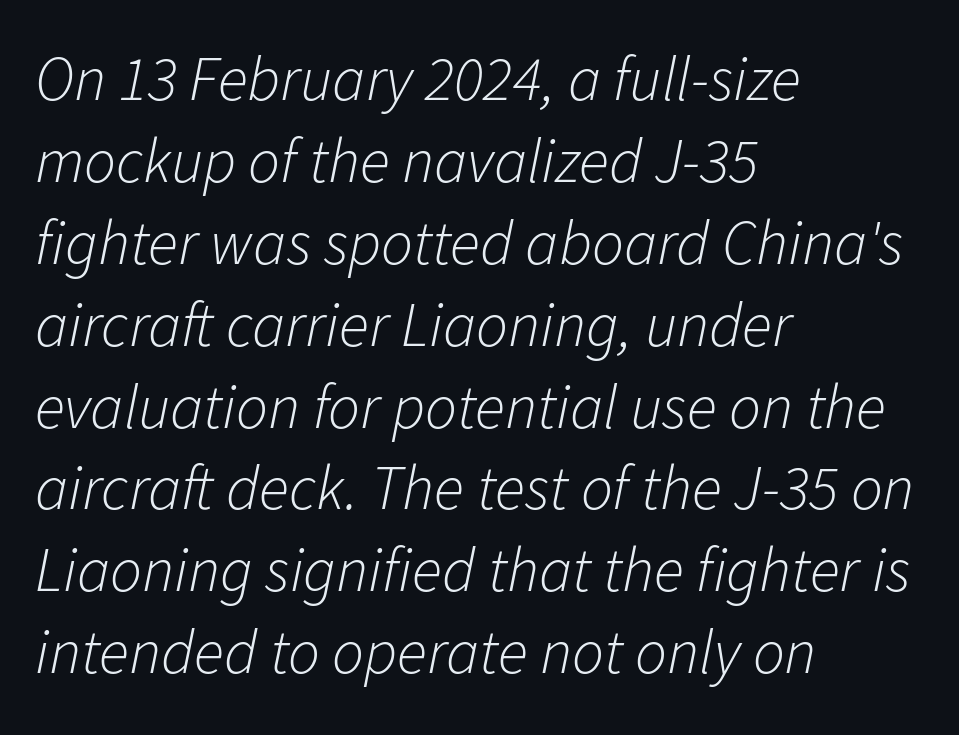
Tall strokes in this sample are angled rather than plumb. Does the copy run flush right? No — it runs flush left. Line spacing here is normal. Observe the ordinary spacing: letters are neighbours, not strangers. Clear beneath every line of the passage. The passage shown is not bold in any degree.
